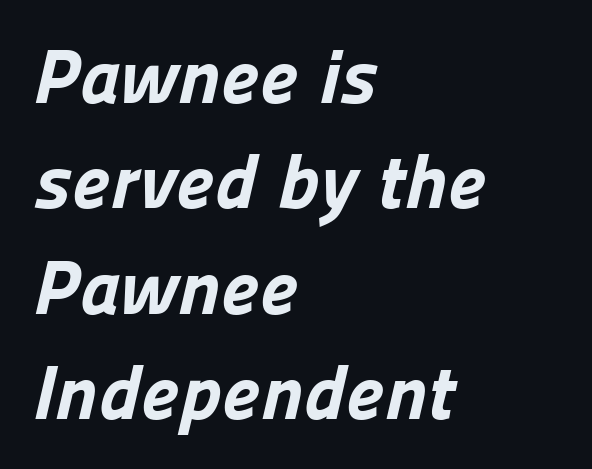
Q: Is the text bold? A: Yes.
Q: Is the typeface a serif or a sans-serif typeface? A: Sans-serif.
Q: Is the text underlined? A: No.
Q: How is the paragraph aligned? A: Left-aligned.
Q: Is the spacing between letters normal or unusually wide? A: Normal.
Q: Is the spacing between lines tight, normal or loose? A: Normal.
Q: Width (condensed, normal, or wide)? A: Normal.
Q: Stroke contrast? A: Low.
Q: x-height? A: Medium.
Q: Monospaced? A: No.
